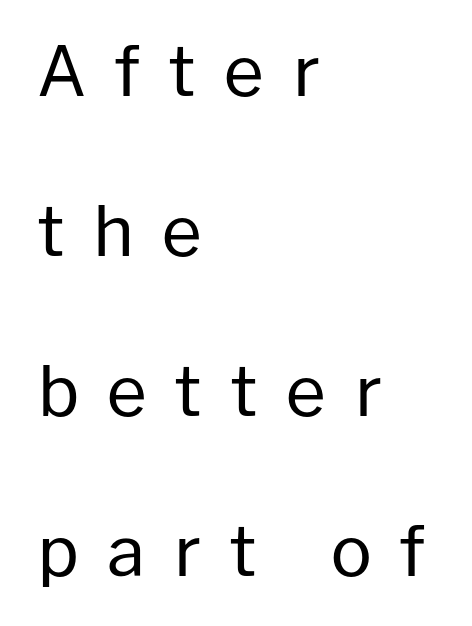
Q: Is the text bold? A: No.
Q: Is the text italic (slanted)? A: No, it is upright.
Q: Is the typeface a serif or a sans-serif typeface? A: Sans-serif.
Q: Is the text underlined? A: No.
Q: How is the paragraph aligned? A: Left-aligned.
Q: Is the spacing between letters normal or unusually wide? A: Unusually wide.
Q: Is the spacing between lines tight, normal or loose? A: Loose.
Q: Width (condensed, normal, or wide)? A: Normal.
Q: Stroke contrast? A: Low.
Q: x-height? A: Medium.
Q: Monospaced? A: No.
